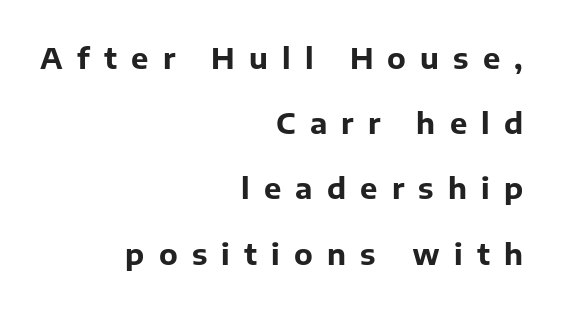
The image shows 29 px bold sans-serif type, upright; set right-aligned, loose line spacing (2.25x), unusually wide letter spacing (+0.49 em), not underlined; low stroke contrast and a medium x-height.
